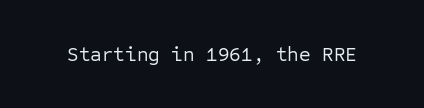
Posture: upright roman. Short note: letters normally spaced. The weight would be labelled regular, book, light, or lighter still. Lines of text with bare space underneath.
